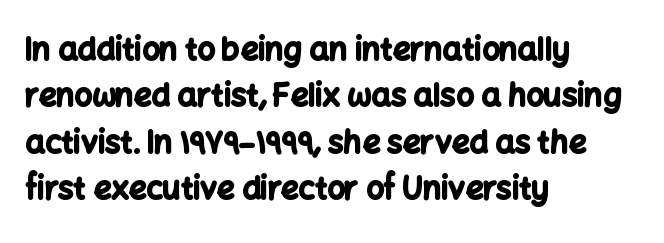
{"serif": "no", "italic": "no", "bold": "yes", "weight": "bold", "width": "normal", "stroke_contrast": "low", "x_height": "medium", "monospaced": "no", "underline": "no", "align": "left", "line_spacing": "normal", "line_spacing_ratio": 1.5, "letter_spacing": "normal", "letter_spacing_em": 0.0, "glyph_px": 31}
